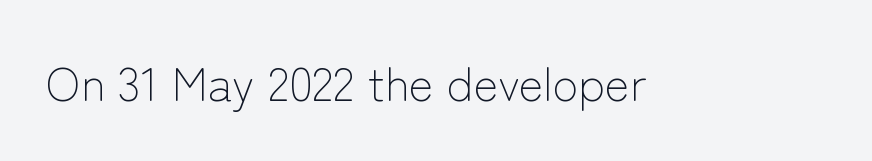
Q: Is the text bold? A: No.
Q: Is the text italic (slanted)? A: No, it is upright.
Q: Is the typeface a serif or a sans-serif typeface? A: Sans-serif.
Q: Is the text underlined? A: No.
Q: Is the spacing between letters normal or unusually wide? A: Normal.
Q: Width (condensed, normal, or wide)? A: Normal.
Q: Stroke contrast? A: Low.
Q: x-height? A: Medium.
Q: Monospaced? A: No.
